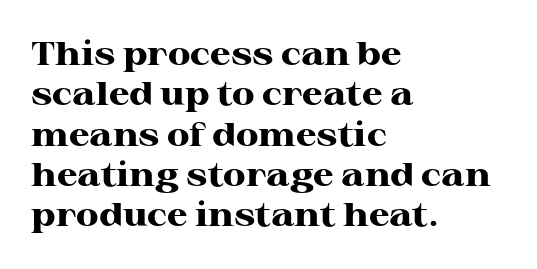
{"serif": "yes", "italic": "no", "bold": "yes", "weight": "heavy", "width": "wide", "stroke_contrast": "high", "x_height": "medium", "monospaced": "no", "underline": "no", "align": "left", "line_spacing_ratio": 1.22, "letter_spacing": "normal", "letter_spacing_em": 0.0, "glyph_px": 33}
